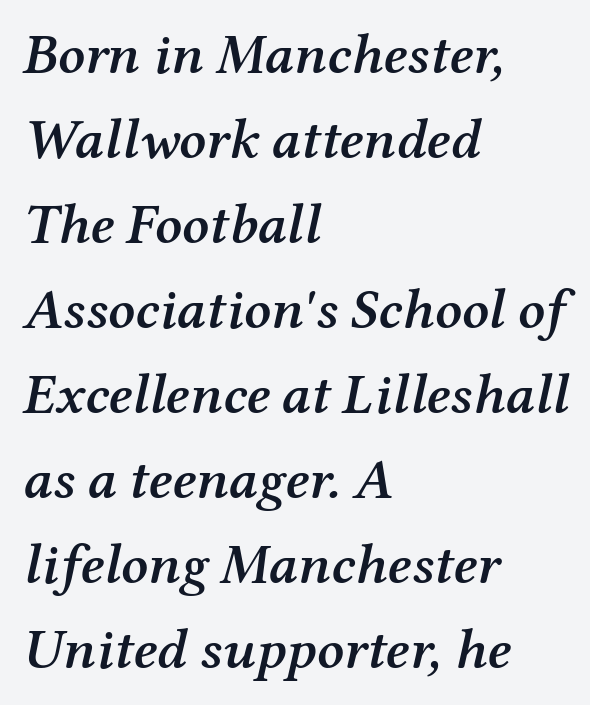
Q: Is the text bold? A: Semi-bold.
Q: Is the text italic (slanted)? A: Yes, it leans right by about 12 degrees.
Q: Is the typeface a serif or a sans-serif typeface? A: Serif.
Q: Is the text underlined? A: No.
Q: How is the paragraph aligned? A: Left-aligned.
Q: Is the spacing between letters normal or unusually wide? A: Normal.
Q: Is the spacing between lines tight, normal or loose? A: Normal.
Q: Width (condensed, normal, or wide)? A: Normal.
Q: Stroke contrast? A: Medium.
Q: x-height? A: Medium.
Q: Monospaced? A: No.
